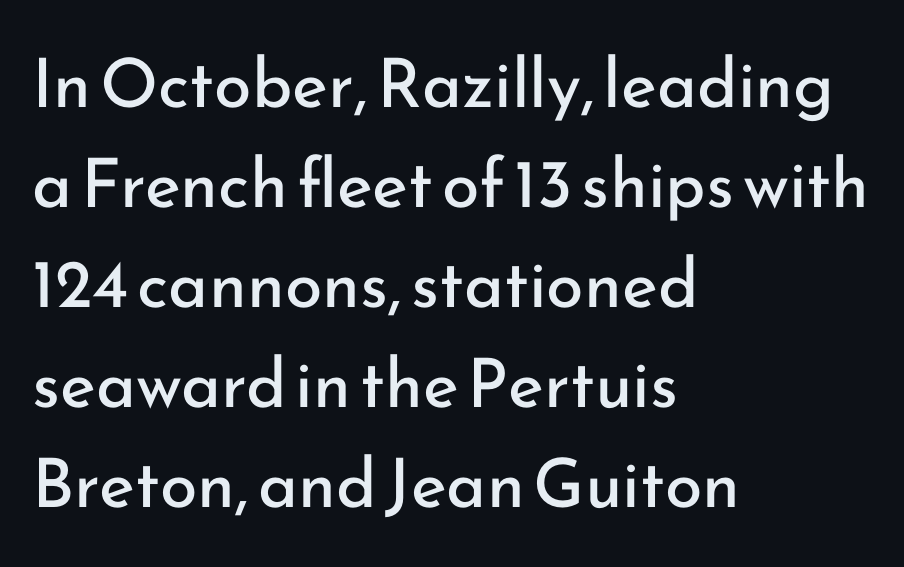
The image shows 68 px regular-weight sans-serif type, upright; set left-aligned, normal line spacing (1.47x), normal letter spacing, not underlined; low stroke contrast and a small x-height.
